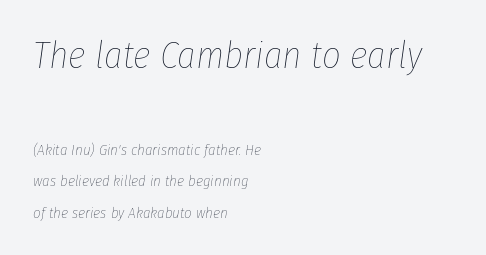
Stroke mass is kept to a normal reading level or below. A bare baseline throughout the passage. The rag falls on the right side of this text block. Tracking here is standard; glyphs follow each other at the usual distance.
